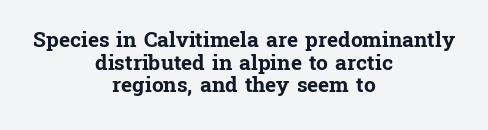
Q: Is the text bold? A: Yes.
Q: Is the text italic (slanted)? A: No, it is upright.
Q: Is the text underlined? A: No.
Q: How is the paragraph aligned? A: Centered.
Q: Is the spacing between letters normal or unusually wide? A: Normal.
Q: Is the spacing between lines tight, normal or loose? A: Tight.
